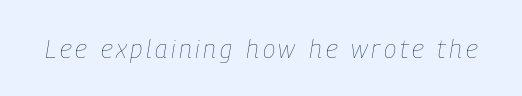
Q: Is the text bold? A: No.
Q: Is the text italic (slanted)? A: Yes, it leans right by about 9 degrees.
Q: Is the text underlined? A: No.
